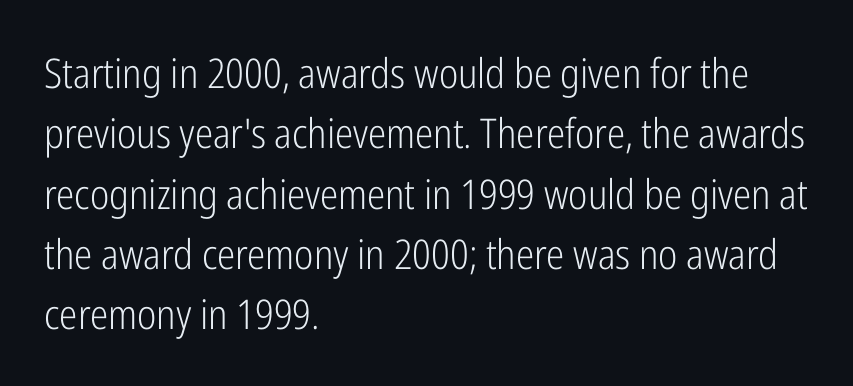
The image shows 41 px light, condensed sans-serif type, upright; set left-aligned, normal line spacing (1.47x), normal letter spacing, not underlined; low stroke contrast and a medium x-height.
